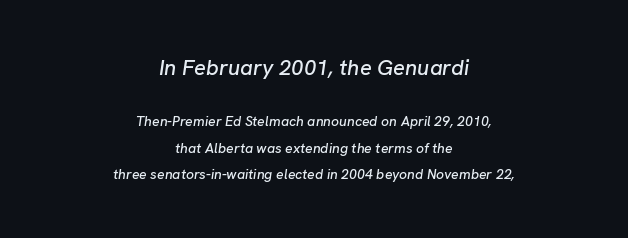
Tracking here is standard; glyphs follow each other at the usual distance. Beneath every word, the page is bare. The more generous point size was reserved for the upper chunk. Does the copy run flush right? No — it is centered line by line.
